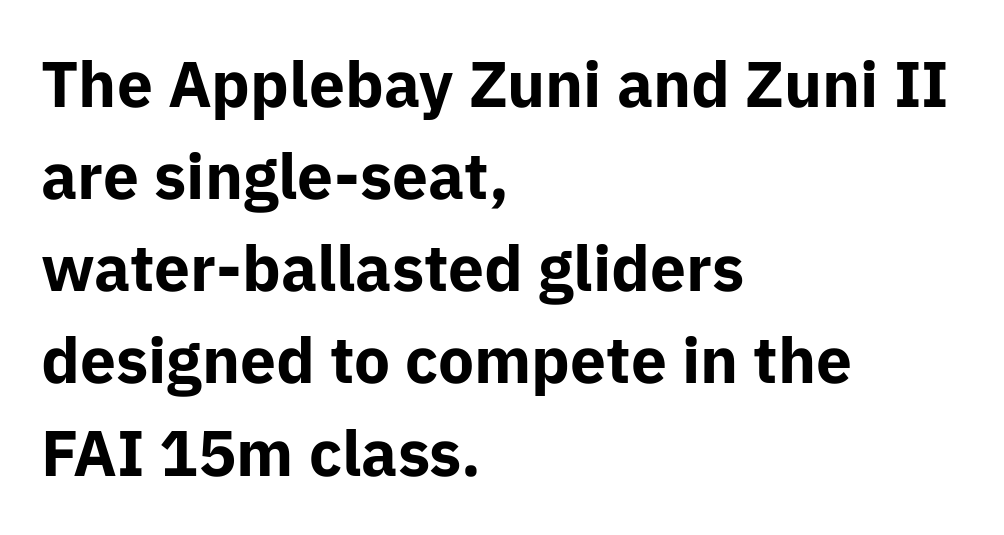
{"serif": "no", "italic": "no", "bold": "yes", "weight": "bold", "width": "normal", "stroke_contrast": "low", "x_height": "medium", "monospaced": "no", "underline": "no", "align": "left", "line_spacing": "normal", "line_spacing_ratio": 1.44, "letter_spacing": "normal", "letter_spacing_em": 0.0, "glyph_px": 64}
